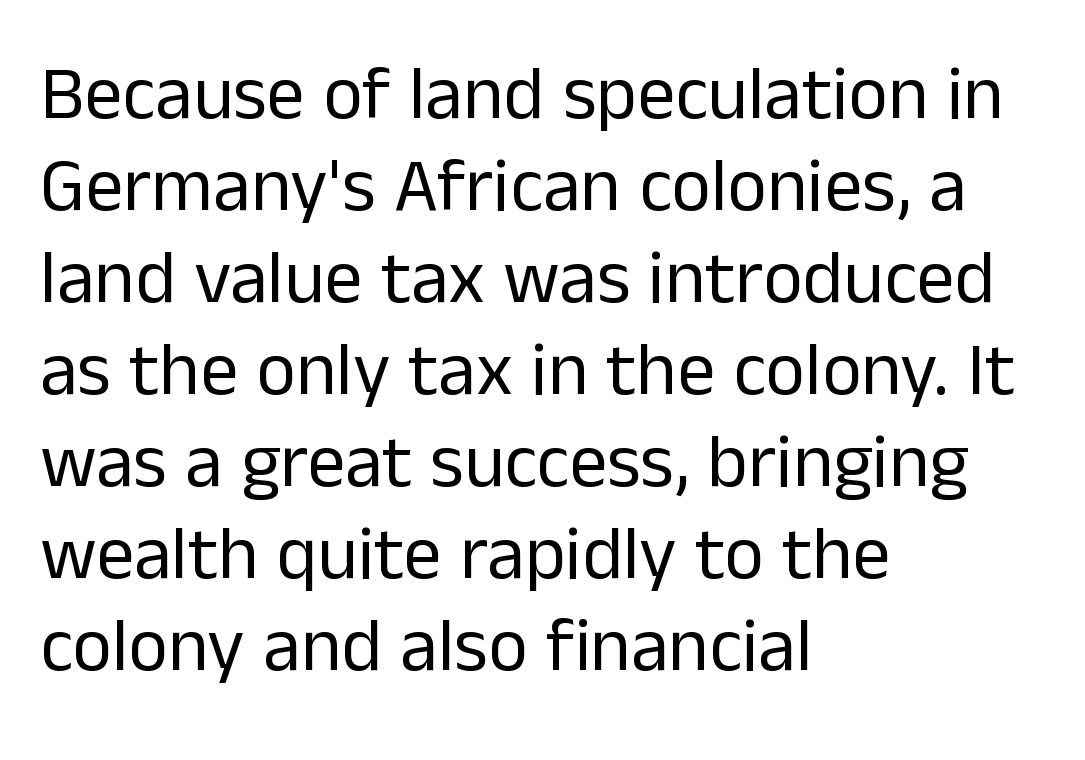
{"serif": "no", "italic": "no", "bold": "no", "weight": "regular", "width": "normal", "stroke_contrast": "low", "x_height": "medium", "monospaced": "no", "underline": "no", "align": "left", "line_spacing_ratio": 1.21, "letter_spacing": "normal", "letter_spacing_em": 0.0, "glyph_px": 76}
